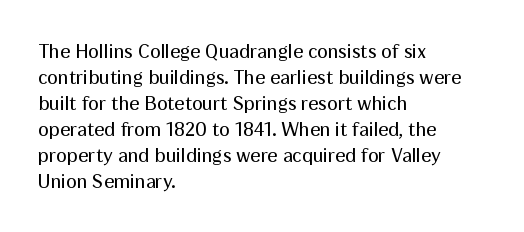
Where is the straight margin? On the left. This sample keeps an unexceptional amount of space between lines. The typesetting does not lean heavy: it is not bold. The gaps between neighbouring characters are ordinary and unremarkable. A clean baseline with only descenders dipping below it.
